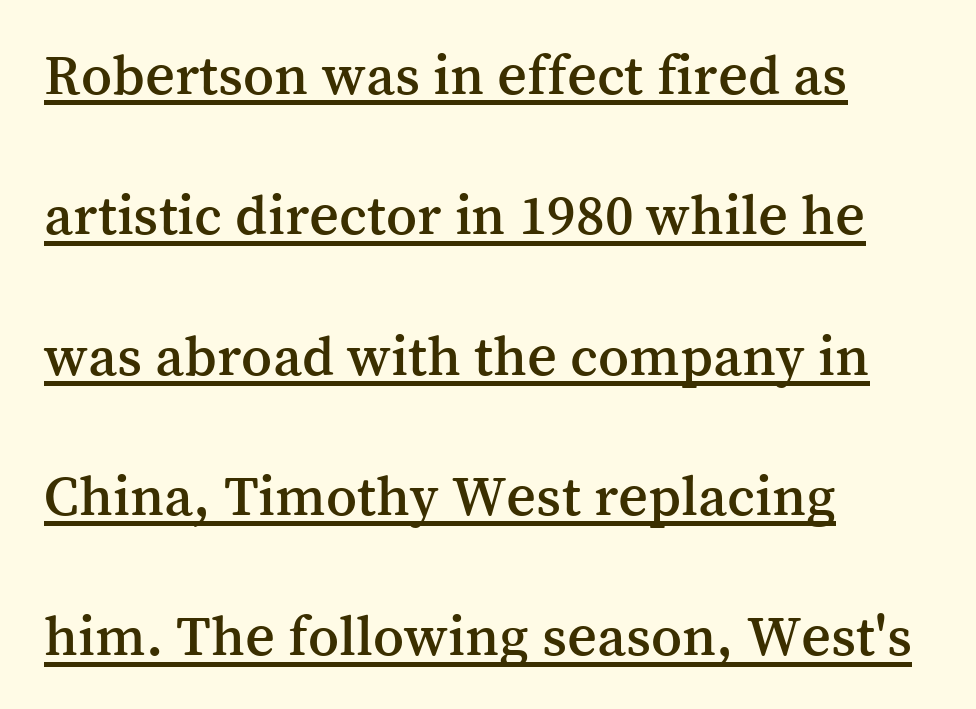
The image shows 58 px serif type, upright; set left-aligned, loose line spacing (2.42x), normal letter spacing, underlined; medium stroke contrast and a medium x-height.
